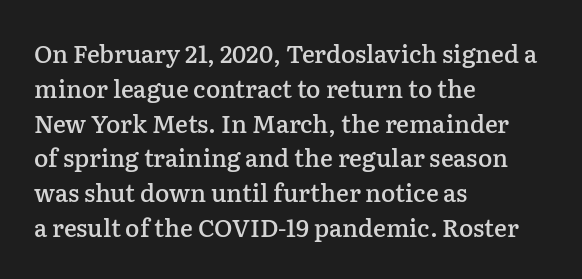
{"italic": "no", "bold": "semi", "underline": "no", "align": "left", "line_spacing": "normal", "line_spacing_ratio": 1.45, "letter_spacing": "normal", "letter_spacing_em": 0.0, "glyph_px": 24}
